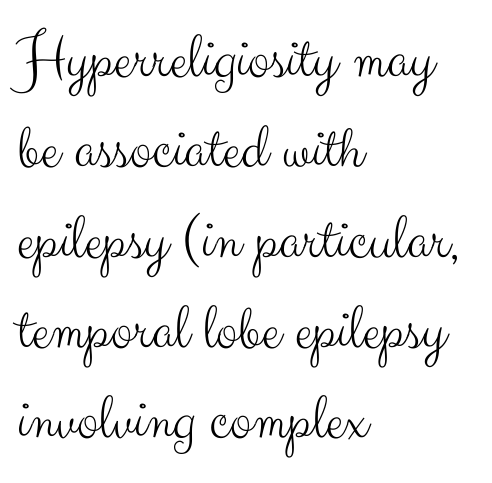
If you measured baseline to baseline, you'd find a middling distance. This rendering leaves character spacing at its baseline value. These lines are rendered in a variable-pitch font. Examine the stroke ends and you'll find no serifs.
